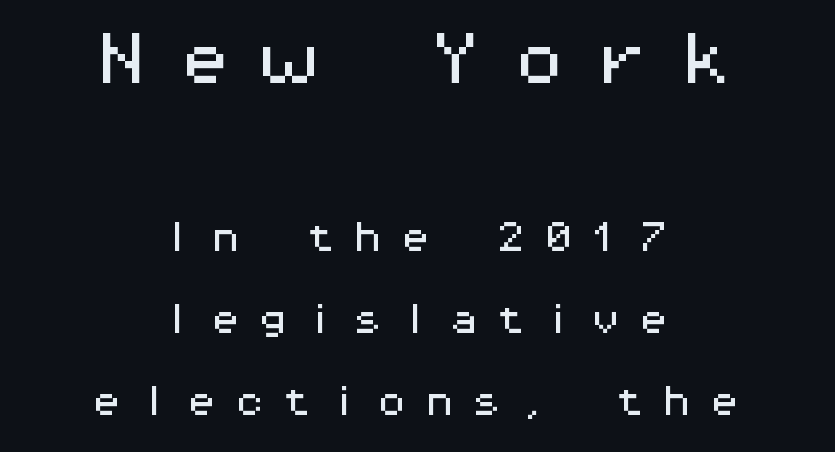
{"serif": "no", "italic": "no", "width": "wide", "stroke_contrast": "medium", "x_height": "medium", "monospaced": "yes", "underline": "no", "align": "center", "line_spacing": "loose", "line_spacing_ratio": 2.48, "letter_spacing": "wide", "letter_spacing_em": 0.44, "larger_block": "first", "size_ratio": 1.76, "glyph_px": 58}
